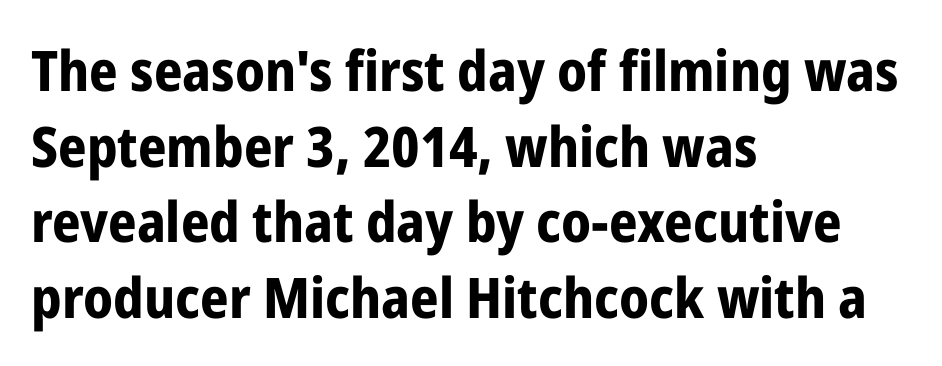
Q: Is the text bold? A: Yes.
Q: Is the text italic (slanted)? A: No, it is upright.
Q: Is the typeface a serif or a sans-serif typeface? A: Sans-serif.
Q: Is the text underlined? A: No.
Q: How is the paragraph aligned? A: Left-aligned.
Q: Is the spacing between letters normal or unusually wide? A: Normal.
Q: Is the spacing between lines tight, normal or loose? A: Normal.
Q: Width (condensed, normal, or wide)? A: Condensed.
Q: Stroke contrast? A: Low.
Q: x-height? A: Medium.
Q: Monospaced? A: No.
